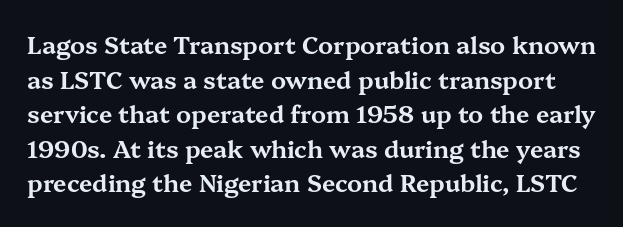
{"italic": "no", "underline": "no", "line_spacing": "normal", "line_spacing_ratio": 1.44, "letter_spacing": "normal", "letter_spacing_em": 0.0, "glyph_px": 24}
